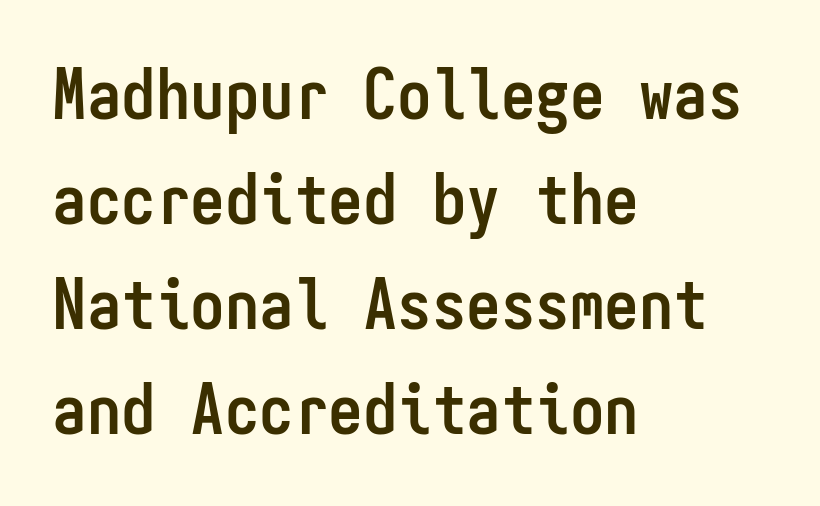
{"serif": "no", "italic": "no", "bold": "yes", "weight": "semibold", "width": "condensed", "stroke_contrast": "low", "x_height": "medium", "monospaced": "yes", "underline": "no", "align": "left", "line_spacing": "normal", "line_spacing_ratio": 1.52, "letter_spacing": "normal", "letter_spacing_em": 0.0, "glyph_px": 69}
